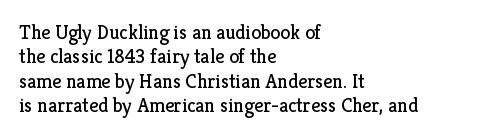
These lines keep a tight, regular rhythm from letter to letter. In CSS terms this would be text-align: left. Weight: in the light-to-regular range. This is roman type, the default non-slanted kind. Decoration check: the copy has no underline.
